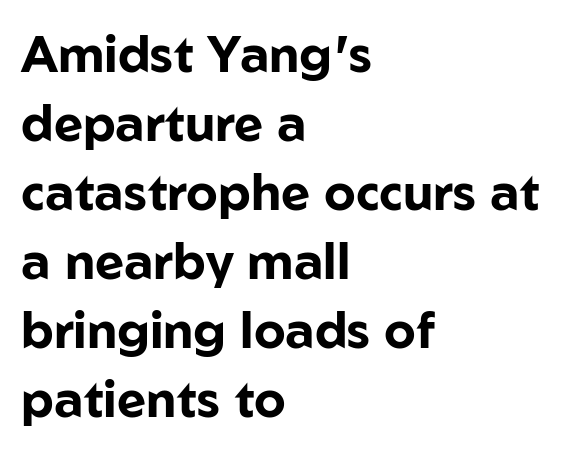
The image shows 50 px bold sans-serif type, upright; set left-aligned, normal line spacing (1.38x), normal letter spacing, not underlined; low stroke contrast and a medium x-height.
